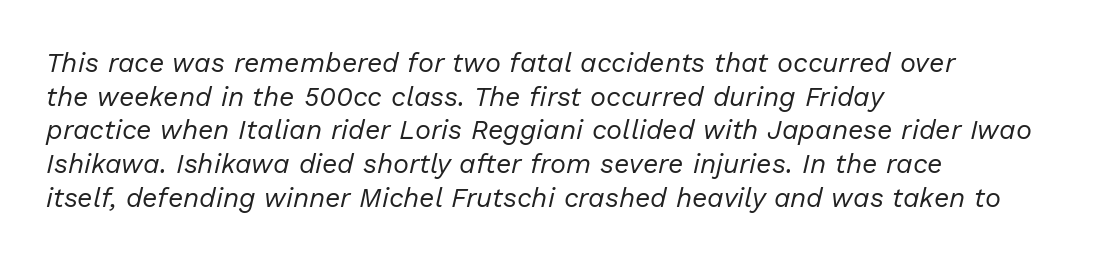
{"italic": "yes", "lean": "right", "slant_degrees": 13, "bold": "no", "underline": "no", "align": "left", "line_spacing": "normal", "line_spacing_ratio": 1.25, "letter_spacing": "normal", "letter_spacing_em": 0.0, "glyph_px": 27}
